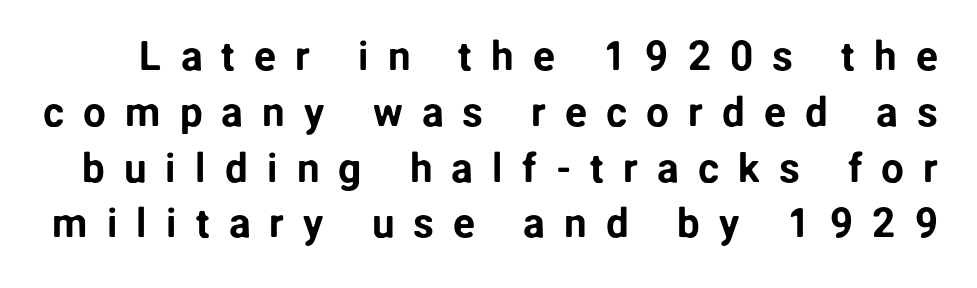
{"serif": "no", "italic": "no", "width": "normal", "stroke_contrast": "low", "x_height": "medium", "monospaced": "no", "underline": "no", "line_spacing": "normal", "line_spacing_ratio": 1.36, "letter_spacing": "wide", "letter_spacing_em": 0.46, "glyph_px": 41}
